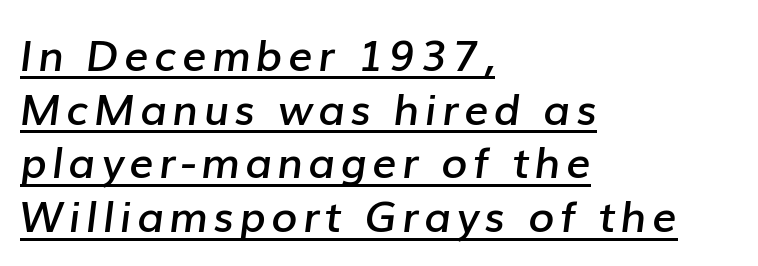
Q: Is the text bold? A: Semi-bold.
Q: Is the text italic (slanted)? A: Yes, it leans right by about 7 degrees.
Q: Is the text underlined? A: Yes.
Q: How is the paragraph aligned? A: Left-aligned.
Q: Is the spacing between lines tight, normal or loose? A: Normal.
Q: Width (condensed, normal, or wide)? A: Normal.
Q: Stroke contrast? A: Low.
Q: x-height? A: Medium.
Q: Monospaced? A: No.
